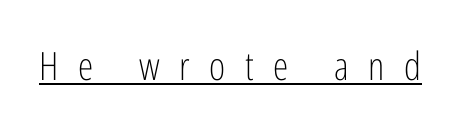
The image shows 39 px light, condensed sans-serif type, upright; set unusually wide letter spacing (+0.5 em), underlined; low stroke contrast and a medium x-height.
